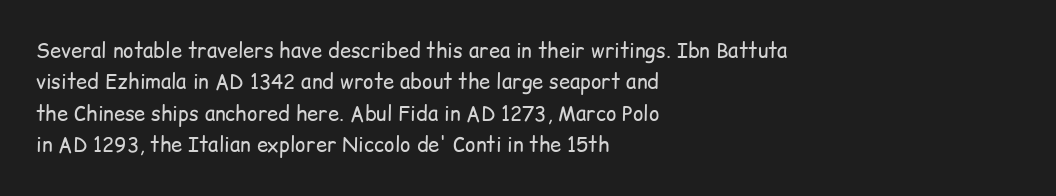
{"italic": "no", "bold": "no", "underline": "no", "align": "left", "line_spacing": "normal", "line_spacing_ratio": 1.57, "letter_spacing": "normal", "letter_spacing_em": 0.0, "glyph_px": 20}
